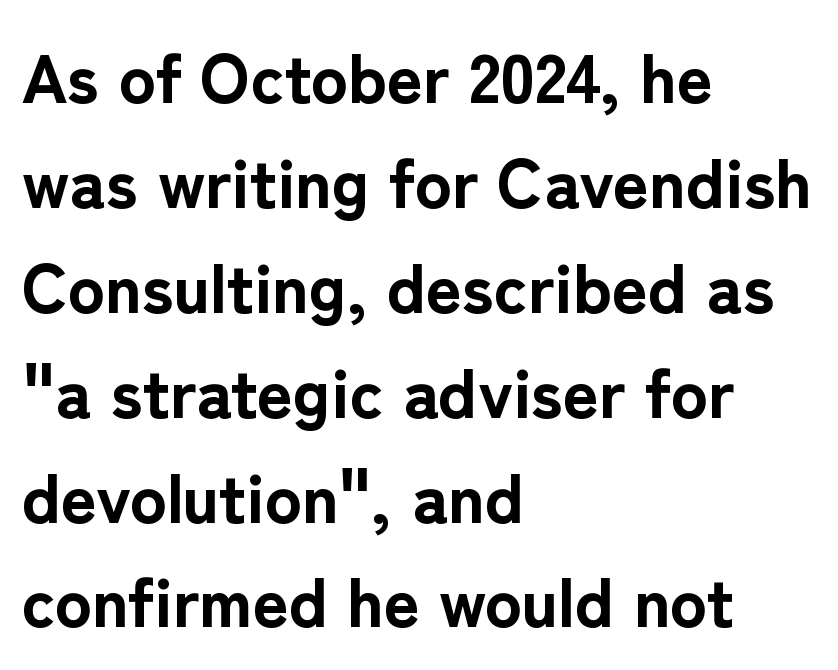
The image shows 69 px bold sans-serif type, upright; set left-aligned, normal line spacing (1.52x), normal letter spacing, not underlined; low stroke contrast and a medium x-height.
